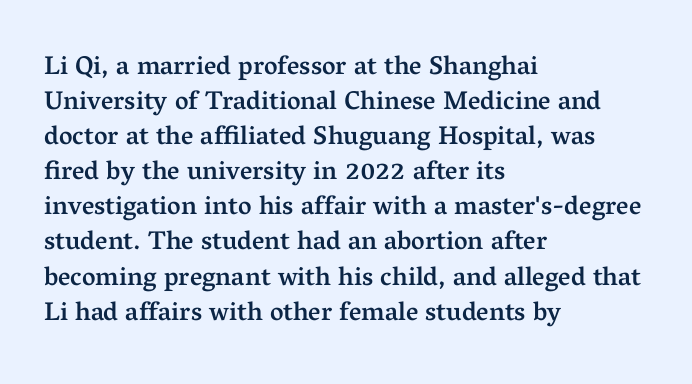
{"italic": "no", "bold": "semi", "underline": "no", "align": "left", "line_spacing": "normal", "line_spacing_ratio": 1.35, "letter_spacing": "normal", "letter_spacing_em": 0.0, "glyph_px": 26}
